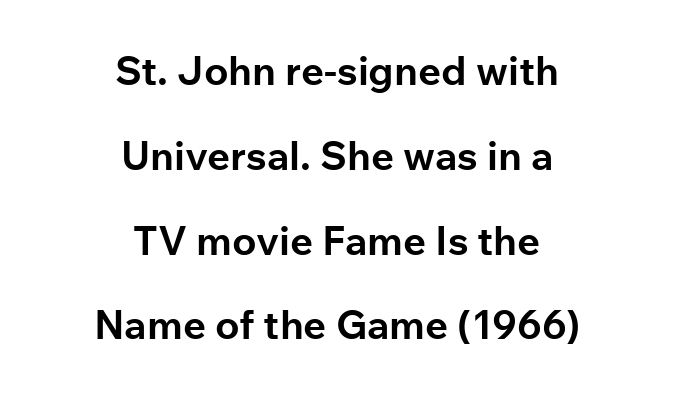
Notice the wide empty band between every row — that's loose leading. The passage shown has conventional tracking throughout. Has an underline been added? It has not. The lines are quadded center.
